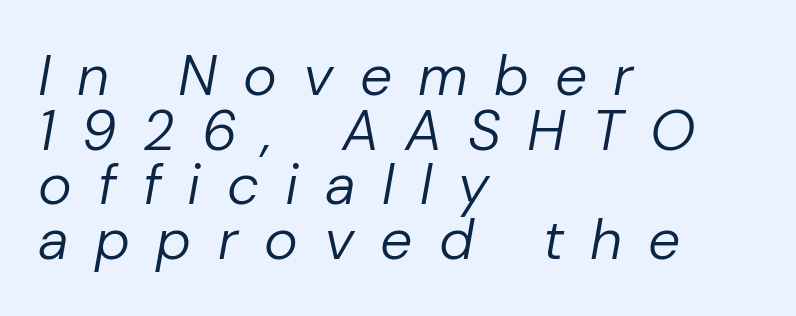
Q: Is the text bold? A: No.
Q: Is the text italic (slanted)? A: Yes, it leans right by about 10 degrees.
Q: Is the text underlined? A: No.
Q: How is the paragraph aligned? A: Left-aligned.
Q: Is the spacing between letters normal or unusually wide? A: Unusually wide.
Q: Is the spacing between lines tight, normal or loose? A: Tight.
Q: Width (condensed, normal, or wide)? A: Normal.
Q: Stroke contrast? A: Low.
Q: x-height? A: Medium.
Q: Monospaced? A: No.
